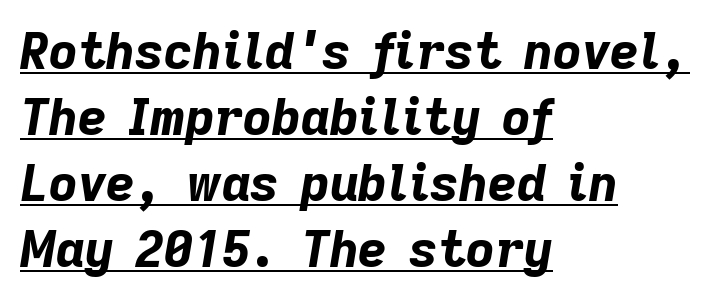
The image shows 50 px bold type, italic (leaning right); set left-aligned, normal line spacing (1.32x), normal letter spacing, underlined; low stroke contrast and a medium x-height.
